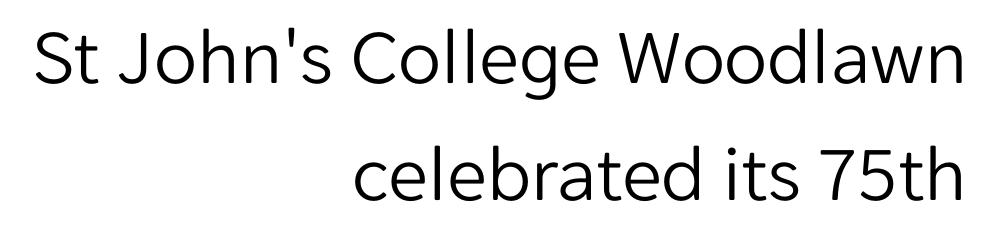
Q: Is the text bold? A: No.
Q: Is the text italic (slanted)? A: No, it is upright.
Q: Is the typeface a serif or a sans-serif typeface? A: Sans-serif.
Q: Is the text underlined? A: No.
Q: How is the paragraph aligned? A: Right-aligned.
Q: Is the spacing between letters normal or unusually wide? A: Normal.
Q: Is the spacing between lines tight, normal or loose? A: Normal.
Q: Width (condensed, normal, or wide)? A: Normal.
Q: Stroke contrast? A: Low.
Q: x-height? A: Medium.
Q: Monospaced? A: No.
